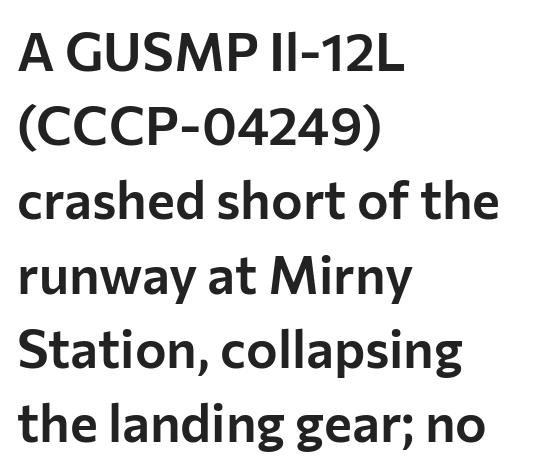
The image shows 53 px sans-serif type, upright; set left-aligned, normal line spacing (1.4x), normal letter spacing, not underlined; low stroke contrast and a medium x-height.
